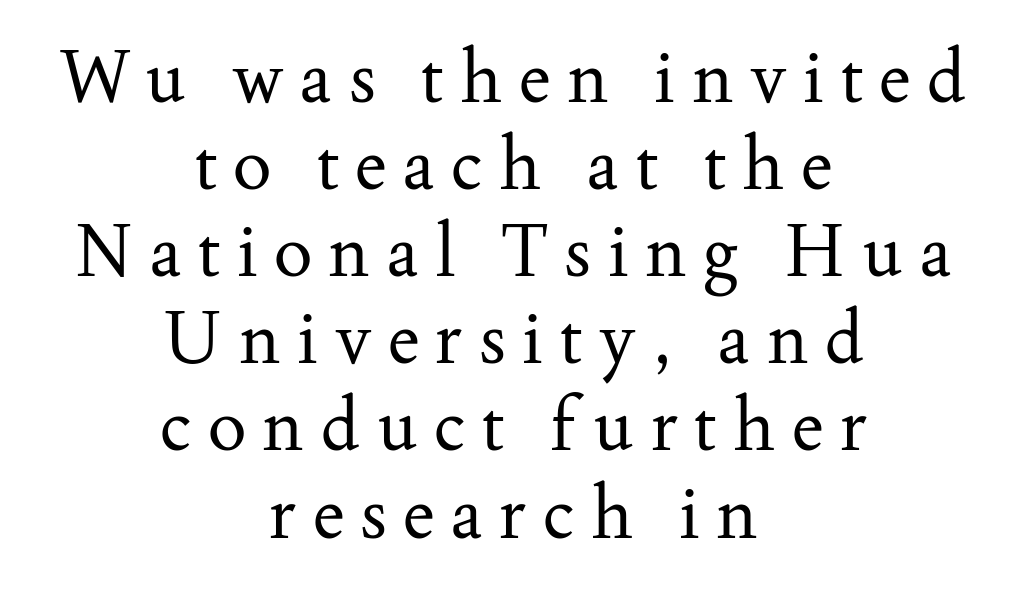
The image shows 72 px regular-weight serif type, upright; set centered, line spacing 1.21x, unusually wide letter spacing (+0.23 em), not underlined; medium stroke contrast and a small x-height.
